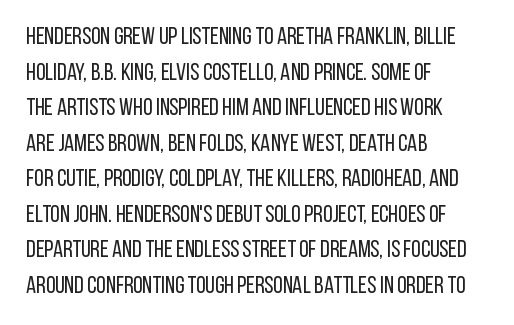
No italicization has been applied; the sample stays upright. Each line starts at the same left margin while the right side varies. Weight: regular or lighter. Compared with typical paragraphs, the rows here are spaced about the same. No extra tracking has been applied to these lines. Any mark beneath the type? The region is blank.
